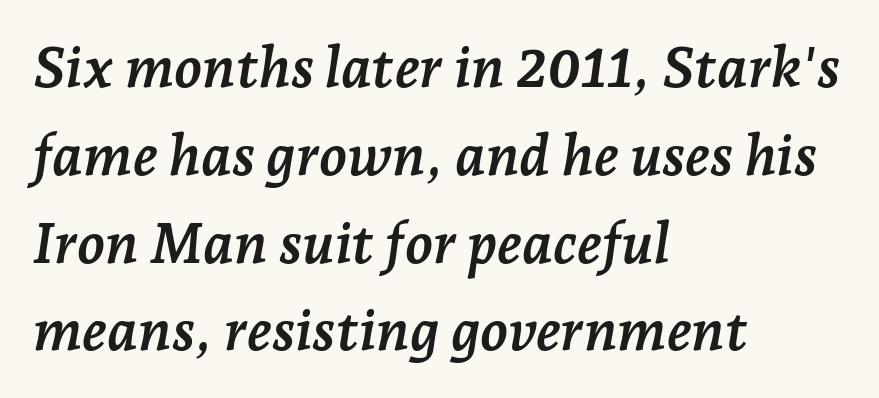
Q: Is the text bold? A: Yes.
Q: Is the text italic (slanted)? A: Yes, it leans right by about 7 degrees.
Q: Is the typeface a serif or a sans-serif typeface? A: Serif.
Q: Is the text underlined? A: No.
Q: How is the paragraph aligned? A: Left-aligned.
Q: Is the spacing between letters normal or unusually wide? A: Normal.
Q: Is the spacing between lines tight, normal or loose? A: Normal.
Q: Width (condensed, normal, or wide)? A: Normal.
Q: Stroke contrast? A: Low.
Q: x-height? A: Medium.
Q: Monospaced? A: No.
